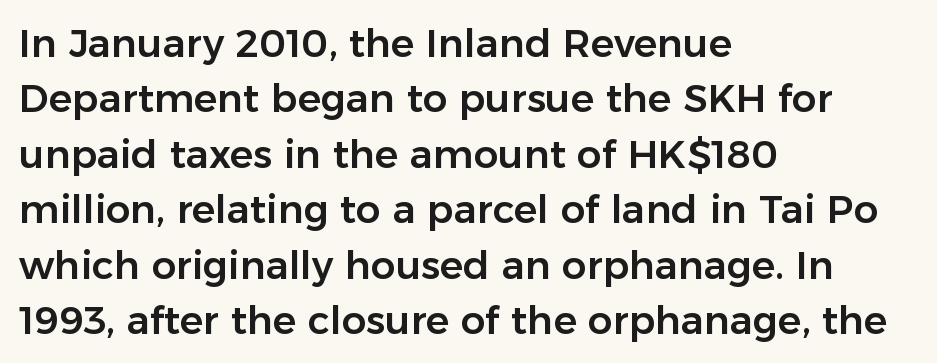
{"serif": "no", "italic": "no", "width": "normal", "stroke_contrast": "low", "x_height": "medium", "monospaced": "no", "underline": "no", "align": "left", "line_spacing": "normal", "line_spacing_ratio": 1.42, "letter_spacing": "normal", "letter_spacing_em": 0.0, "glyph_px": 39}
